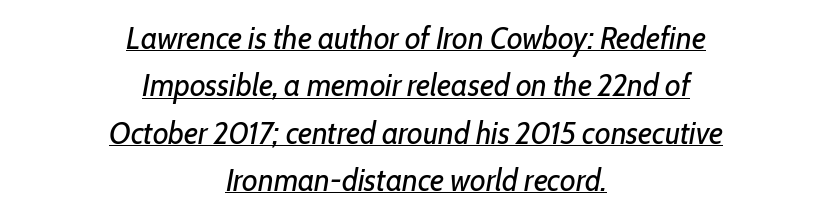
The image shows 32 px regular-weight, condensed type, italic (leaning right); set centered, normal line spacing (1.48x), normal letter spacing, underlined; low stroke contrast and a medium x-height.
